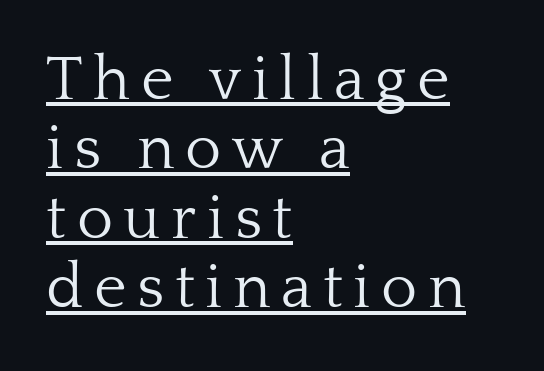
Q: Is the text bold? A: No.
Q: Is the text italic (slanted)? A: No, it is upright.
Q: Is the typeface a serif or a sans-serif typeface? A: Serif.
Q: Is the text underlined? A: Yes.
Q: How is the paragraph aligned? A: Left-aligned.
Q: Is the spacing between lines tight, normal or loose? A: Tight.
Q: Width (condensed, normal, or wide)? A: Normal.
Q: Stroke contrast? A: Low.
Q: x-height? A: Medium.
Q: Monospaced? A: No.
